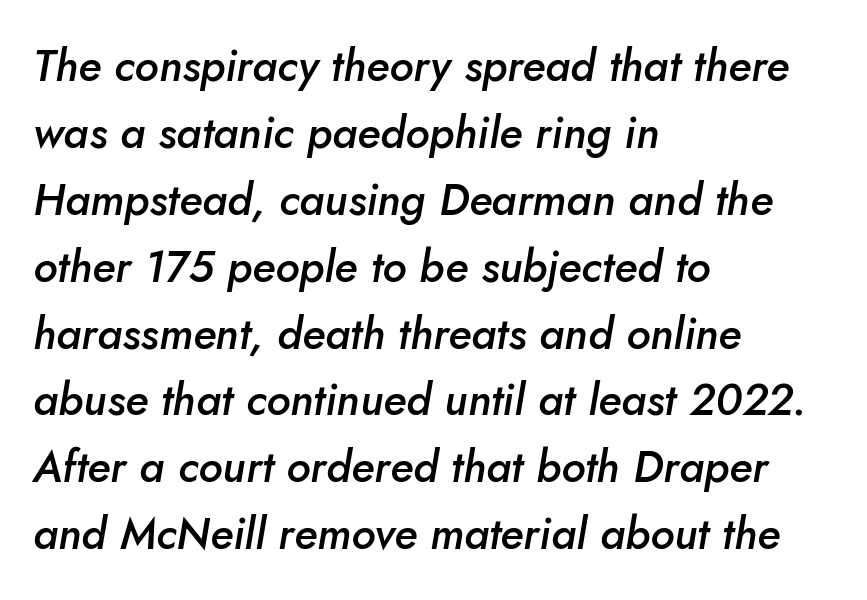
{"italic": "yes", "lean": "right", "slant_degrees": 10, "bold": "semi", "weight": "semibold", "width": "normal", "stroke_contrast": "low", "x_height": "small", "monospaced": "no", "underline": "no", "align": "left", "line_spacing": "normal", "line_spacing_ratio": 1.52, "letter_spacing": "normal", "letter_spacing_em": 0.0, "glyph_px": 44}
